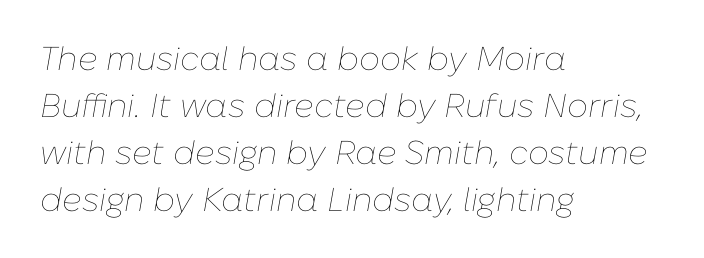
{"italic": "yes", "lean": "right", "slant_degrees": 10, "bold": "no", "weight": "thin", "width": "normal", "stroke_contrast": "low", "x_height": "medium", "monospaced": "no", "underline": "no", "align": "left", "line_spacing": "normal", "line_spacing_ratio": 1.42, "letter_spacing": "normal", "letter_spacing_em": 0.0, "glyph_px": 33}
